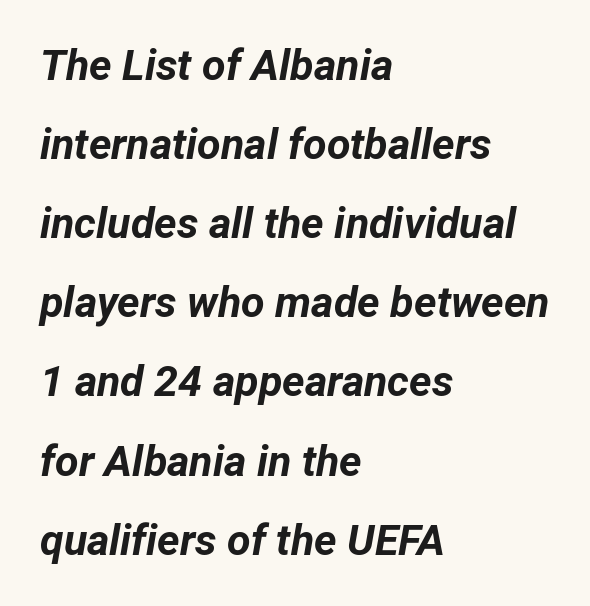
Q: Is the text bold? A: Yes.
Q: Is the text italic (slanted)? A: Yes, it leans right by about 12 degrees.
Q: Is the text underlined? A: No.
Q: How is the paragraph aligned? A: Left-aligned.
Q: Is the spacing between letters normal or unusually wide? A: Normal.
Q: Width (condensed, normal, or wide)? A: Normal.
Q: Stroke contrast? A: Low.
Q: x-height? A: Medium.
Q: Monospaced? A: No.
